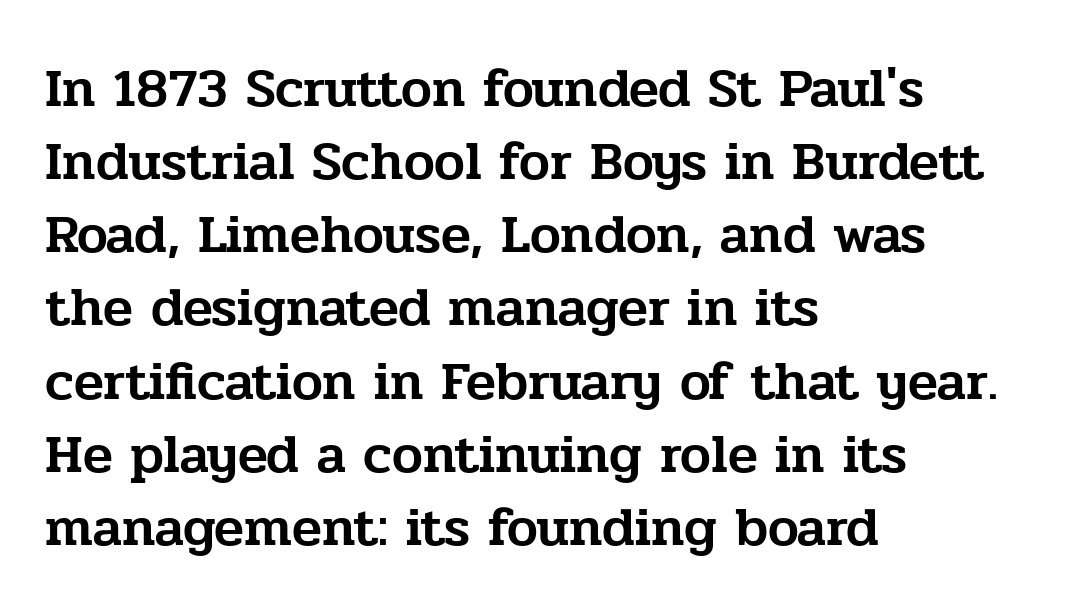
The image shows 55 px serif type, upright; set left-aligned, normal line spacing (1.33x), normal letter spacing, not underlined; low stroke contrast and a medium x-height.
